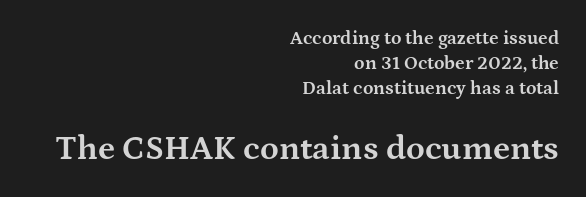
{"serif": "yes", "italic": "no", "bold": "yes", "weight": "bold", "width": "wide", "stroke_contrast": "medium", "x_height": "medium", "monospaced": "no", "underline": "no", "align": "right", "line_spacing": "normal", "line_spacing_ratio": 1.32, "letter_spacing": "normal", "letter_spacing_em": 0.0, "larger_block": "second", "size_ratio": 1.79, "glyph_px": 34}
